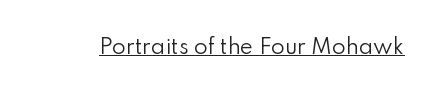
Between one letter and the next there's only the usual sliver of space. A roman cut, with each character standing at attention. The rendered words wear a rule along their underside. Heaviness? Minimal to ordinary, like unemphasized prose.
